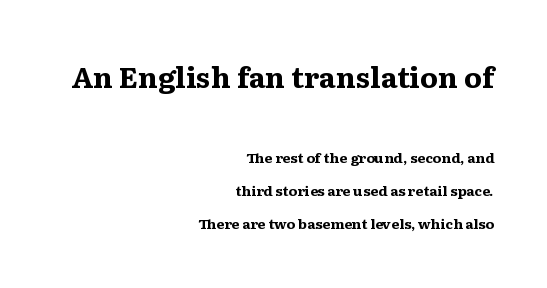
Q: Is the text bold? A: Yes.
Q: Is the text italic (slanted)? A: No, it is upright.
Q: Is the typeface a serif or a sans-serif typeface? A: Serif.
Q: Is the text underlined? A: No.
Q: How is the paragraph aligned? A: Right-aligned.
Q: Is the spacing between letters normal or unusually wide? A: Normal.
Q: Is the spacing between lines tight, normal or loose? A: Loose.
Q: Which block of text is set in a larger size, the first (top) or the second (bottom)? A: The first (top) one.
Q: Width (condensed, normal, or wide)? A: Wide.
Q: Stroke contrast? A: Medium.
Q: x-height? A: Medium.
Q: Monospaced? A: No.
